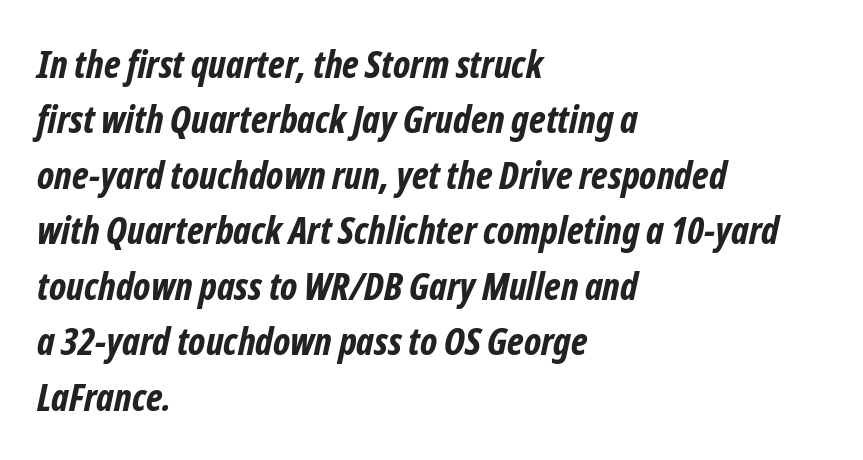
The image shows 38 px bold, condensed sans-serif type; set left-aligned, normal line spacing (1.46x), normal letter spacing, not underlined; low stroke contrast and a medium x-height.
